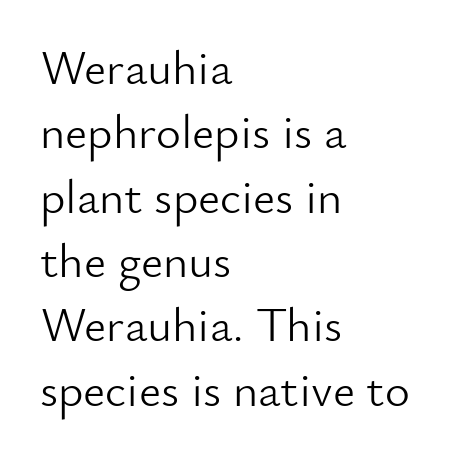
Weight: not bold — regular or lighter. This rendering features lettering with no underline. Does the type have serifs? No, each stem ends abruptly. Character widths vary here, with narrow letters taking less room than wide ones.
